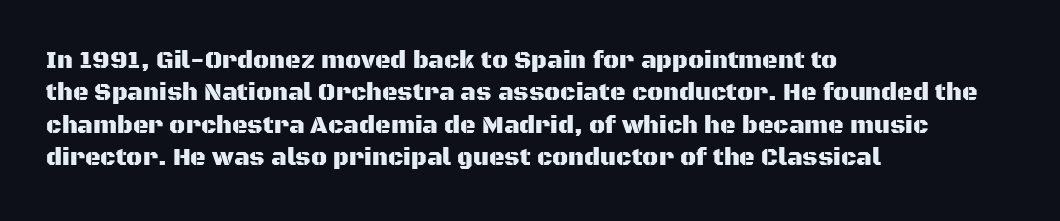
The image shows 24 px text type, upright; set left-aligned, normal line spacing (1.35x), normal letter spacing, not underlined.
